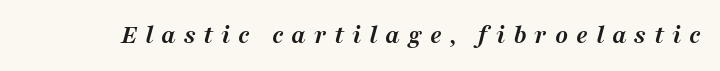
The passage shown leans; its letterforms are oblique. Pretty heavy lettering here — definitely bold. The area under the type is left untouched. Students, note that the glyphs here are deliberately spaced far apart.
